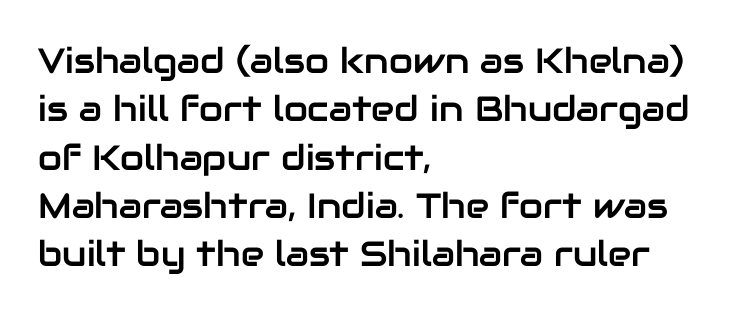
In terms of leading, this rendering sits right in the middle. Posture: vertical. Tracking value appears to be zero — textbook default spacing. Typeset ragged right — the left edge is the straight one. Underline: absent.
